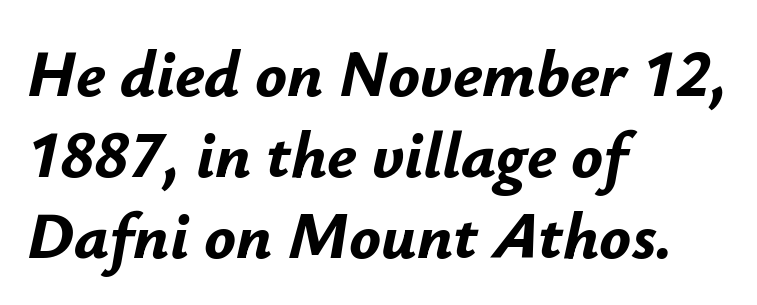
Q: Is the text bold? A: Yes.
Q: Is the text italic (slanted)? A: Yes, it leans right by about 12 degrees.
Q: Is the text underlined? A: No.
Q: How is the paragraph aligned? A: Left-aligned.
Q: Is the spacing between letters normal or unusually wide? A: Normal.
Q: Width (condensed, normal, or wide)? A: Normal.
Q: Stroke contrast? A: Low.
Q: x-height? A: Small.
Q: Monospaced? A: No.
